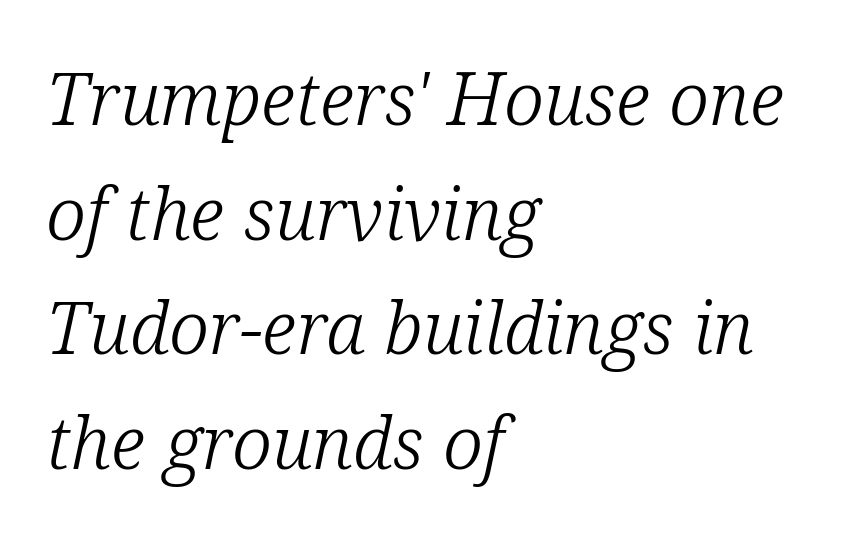
Q: Is the text bold? A: No.
Q: Is the text italic (slanted)? A: Yes, it leans right by about 12 degrees.
Q: Is the typeface a serif or a sans-serif typeface? A: Serif.
Q: Is the text underlined? A: No.
Q: How is the paragraph aligned? A: Left-aligned.
Q: Is the spacing between letters normal or unusually wide? A: Normal.
Q: Is the spacing between lines tight, normal or loose? A: Normal.
Q: Width (condensed, normal, or wide)? A: Normal.
Q: Stroke contrast? A: Low.
Q: x-height? A: Medium.
Q: Monospaced? A: No.
